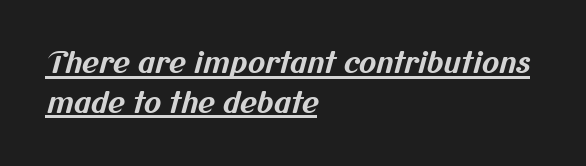
Is there much room between lines? A standard amount, neither cramped nor airy. The passage is arranged the way most books set body copy — flush left. A dark, heavy texture on the line: the type is bold. This sample uses a sans-serif face. Varying glyph widths throughout — classic text-font behaviour. A baseline rule has been typeset under these characters.
